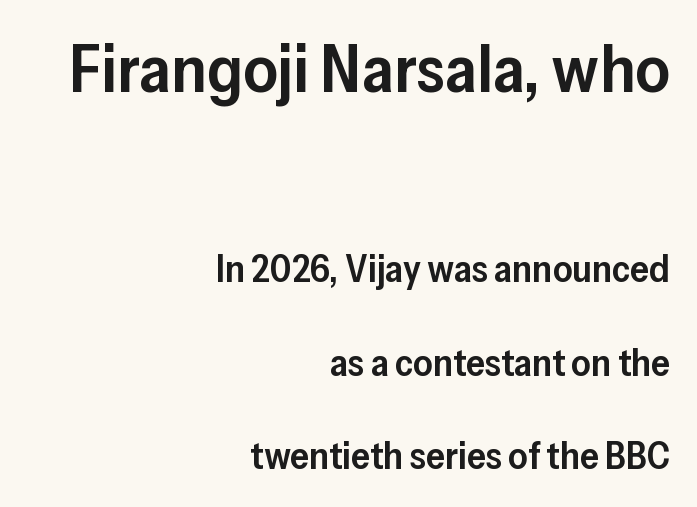
Q: Is the text bold? A: Semi-bold.
Q: Is the text italic (slanted)? A: No, it is upright.
Q: Is the typeface a serif or a sans-serif typeface? A: Sans-serif.
Q: Is the text underlined? A: No.
Q: How is the paragraph aligned? A: Right-aligned.
Q: Is the spacing between letters normal or unusually wide? A: Normal.
Q: Is the spacing between lines tight, normal or loose? A: Loose.
Q: Which block of text is set in a larger size, the first (top) or the second (bottom)? A: The first (top) one.
Q: Width (condensed, normal, or wide)? A: Normal.
Q: Stroke contrast? A: Low.
Q: x-height? A: Medium.
Q: Monospaced? A: No.
